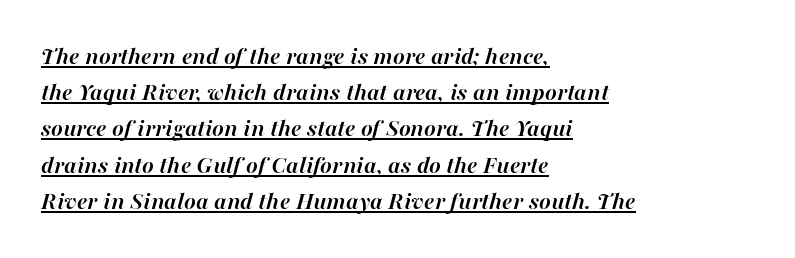
Regarding leading, the lines here are spaced in the standard way. Is the type slanted? Yes — the strokes lean at a clear angle. Line beginnings align vertically; line endings do not. Pretty heavy lettering here — definitely bold. The face used here appears with an underline applied.
